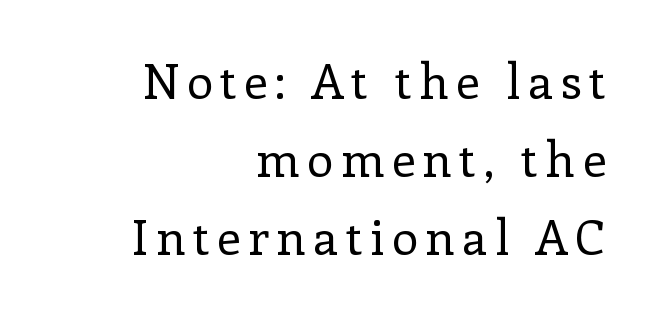
Q: Is the text bold? A: No.
Q: Is the text italic (slanted)? A: No, it is upright.
Q: Is the typeface a serif or a sans-serif typeface? A: Serif.
Q: Is the text underlined? A: No.
Q: How is the paragraph aligned? A: Right-aligned.
Q: Is the spacing between lines tight, normal or loose? A: Normal.
Q: Width (condensed, normal, or wide)? A: Normal.
Q: Stroke contrast? A: Low.
Q: x-height? A: Medium.
Q: Monospaced? A: No.
